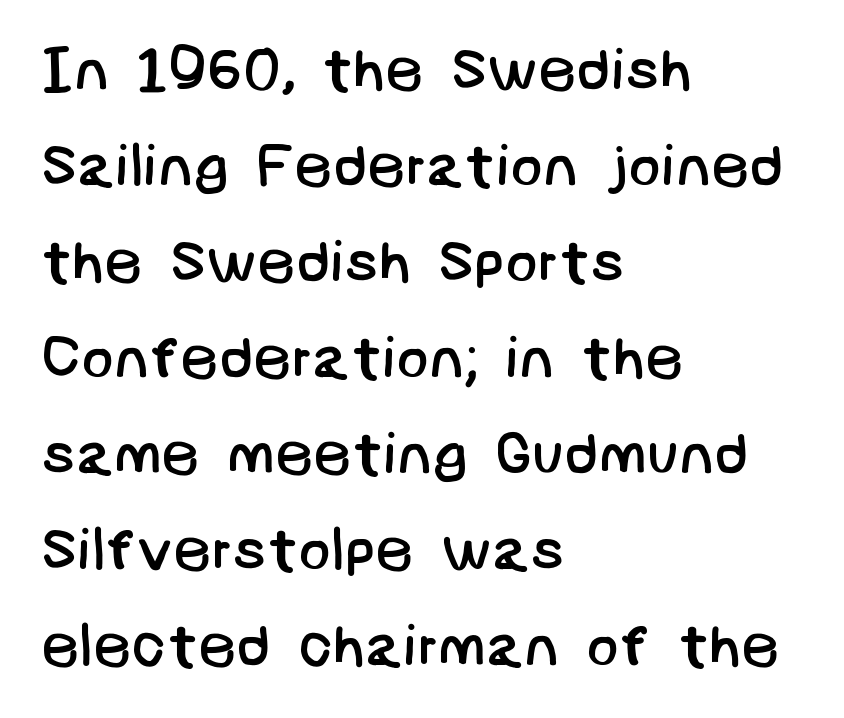
Q: Is the text bold? A: No.
Q: Is the typeface a serif or a sans-serif typeface? A: Sans-serif.
Q: Is the text underlined? A: No.
Q: How is the paragraph aligned? A: Left-aligned.
Q: Is the spacing between letters normal or unusually wide? A: Normal.
Q: Is the spacing between lines tight, normal or loose? A: Normal.
Q: Width (condensed, normal, or wide)? A: Normal.
Q: Stroke contrast? A: Low.
Q: x-height? A: Large.
